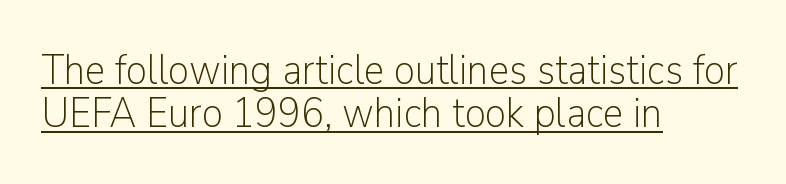
Q: Is the text bold? A: No.
Q: Is the text italic (slanted)? A: No, it is upright.
Q: Is the typeface a serif or a sans-serif typeface? A: Sans-serif.
Q: Is the text underlined? A: Yes.
Q: How is the paragraph aligned? A: Left-aligned.
Q: Is the spacing between letters normal or unusually wide? A: Normal.
Q: Is the spacing between lines tight, normal or loose? A: Tight.
Q: Width (condensed, normal, or wide)? A: Normal.
Q: Stroke contrast? A: Low.
Q: x-height? A: Medium.
Q: Monospaced? A: No.
